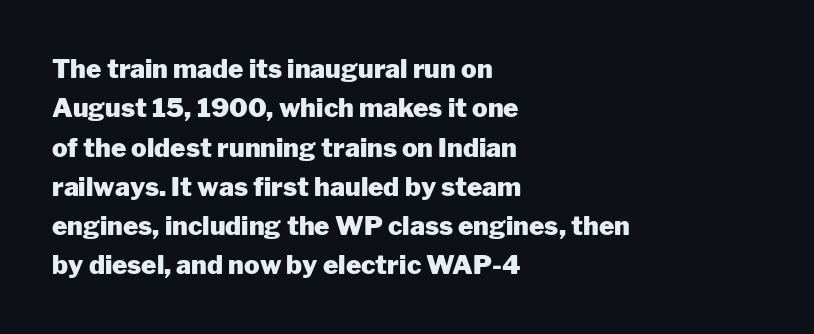
Typeset ragged right — the left edge is the straight one. The passage shown is not underscored anywhere. The lettering stays uniformly vertical, giving the passage a roman look. Short note: letters normally spaced.
